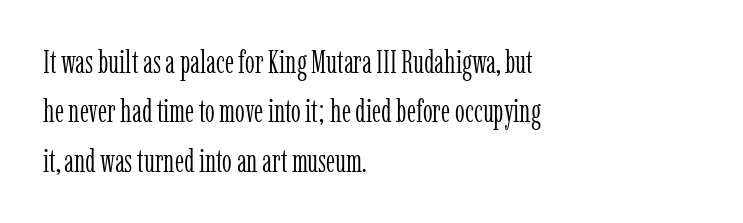
Q: Is the text bold? A: No.
Q: Is the text italic (slanted)? A: No, it is upright.
Q: Is the typeface a serif or a sans-serif typeface? A: Serif.
Q: Is the text underlined? A: No.
Q: How is the paragraph aligned? A: Left-aligned.
Q: Is the spacing between letters normal or unusually wide? A: Normal.
Q: Is the spacing between lines tight, normal or loose? A: Normal.
Q: Width (condensed, normal, or wide)? A: Condensed.
Q: Stroke contrast? A: Low.
Q: x-height? A: Medium.
Q: Monospaced? A: No.
